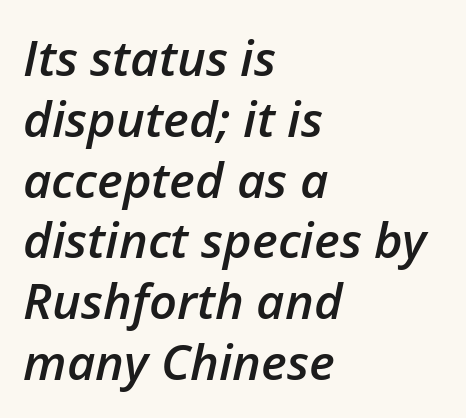
Q: Is the text bold? A: Semi-bold.
Q: Is the text italic (slanted)? A: Yes, it leans right by about 12 degrees.
Q: Is the text underlined? A: No.
Q: How is the paragraph aligned? A: Left-aligned.
Q: Is the spacing between letters normal or unusually wide? A: Normal.
Q: Width (condensed, normal, or wide)? A: Normal.
Q: Stroke contrast? A: Low.
Q: x-height? A: Medium.
Q: Monospaced? A: No.
